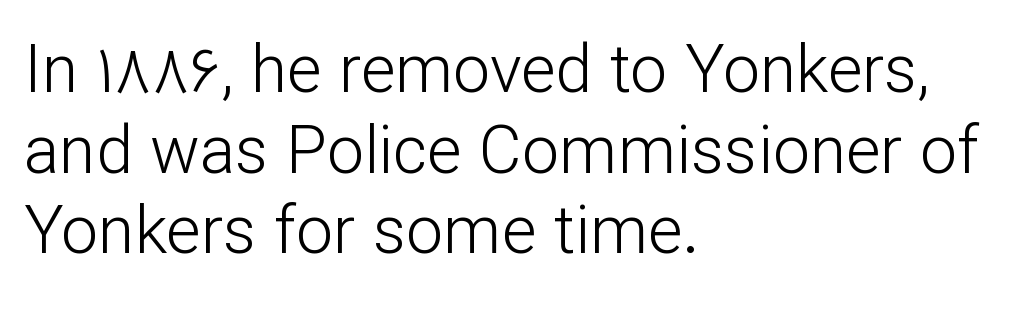
The image shows 66 px light sans-serif type, upright; set left-aligned, line spacing 1.22x, normal letter spacing, not underlined; low stroke contrast and a medium x-height.
